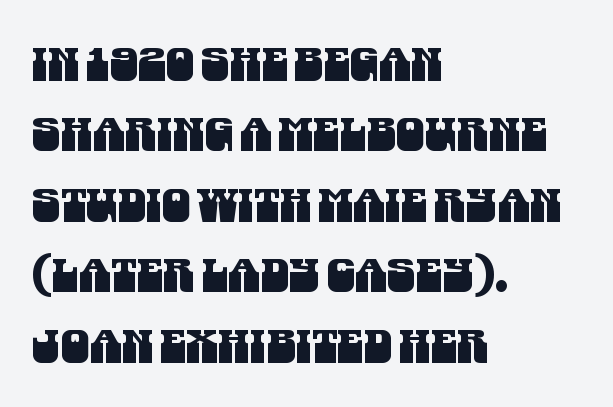
The image shows 46 px condensed sans-serif type; set left-aligned, normal line spacing (1.53x), normal letter spacing, not underlined; medium stroke contrast and a large x-height.
